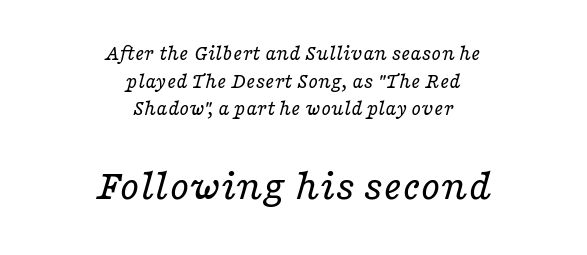
The image shows 45 px regular-weight, wide serif type, italic (leaning right); set centered, normal line spacing (1.26x), normal letter spacing, not underlined; the second (bottom) block is 2.05x larger; low stroke contrast and a medium x-height.
